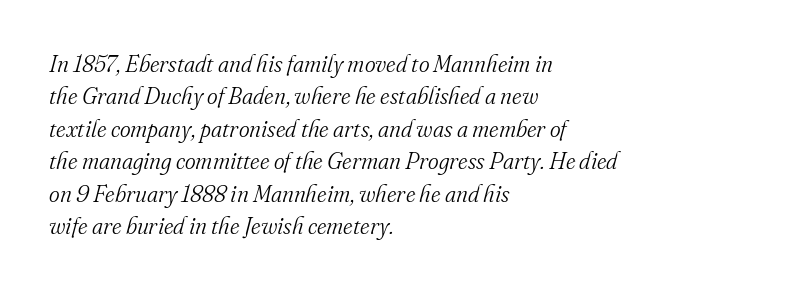
{"italic": "yes", "lean": "right", "slant_degrees": 16, "bold": "no", "underline": "no", "align": "left", "line_spacing": "normal", "line_spacing_ratio": 1.41, "letter_spacing": "normal", "letter_spacing_em": 0.0, "glyph_px": 23}
